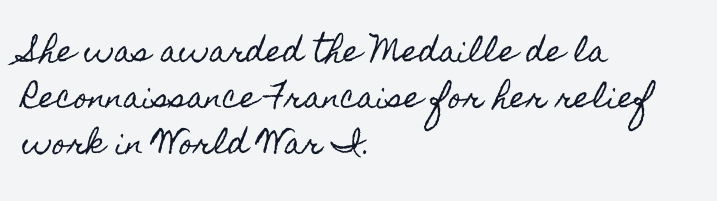
{"width": "condensed", "x_height": "small", "monospaced": "no", "underline": "no", "align": "left", "line_spacing": "normal", "line_spacing_ratio": 1.58, "letter_spacing": "normal", "letter_spacing_em": 0.0, "glyph_px": 29}
